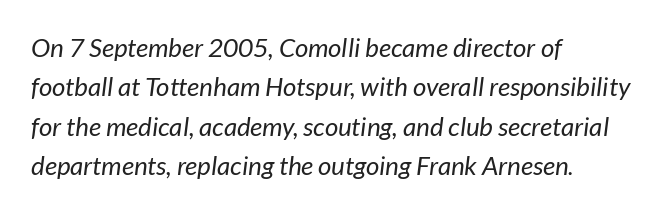
The image shows 26 px text type, italic (leaning right); set left-aligned, normal line spacing (1.51x), normal letter spacing, not underlined.
